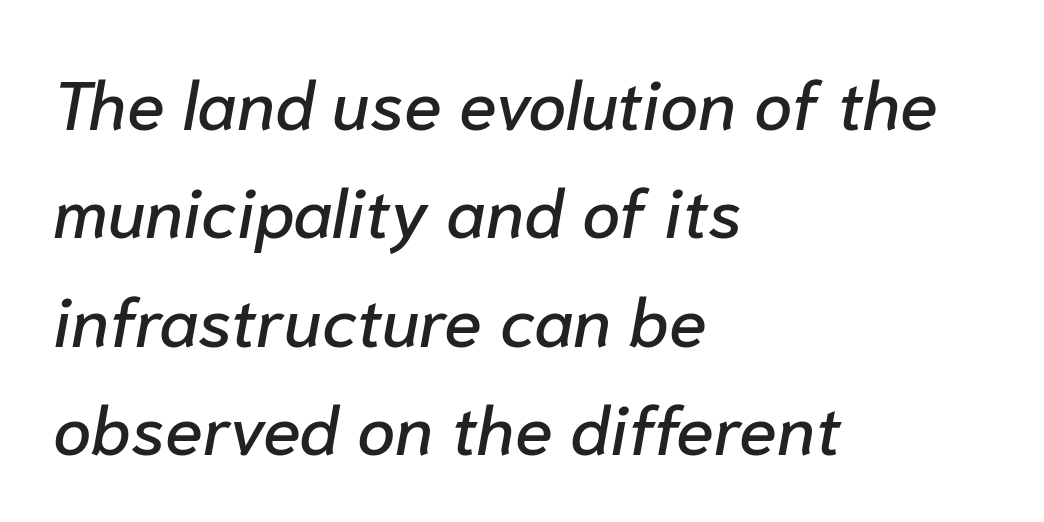
The image shows 69 px text type, italic (leaning right); set left-aligned, normal line spacing (1.57x), normal letter spacing, not underlined; low stroke contrast and a medium x-height.
